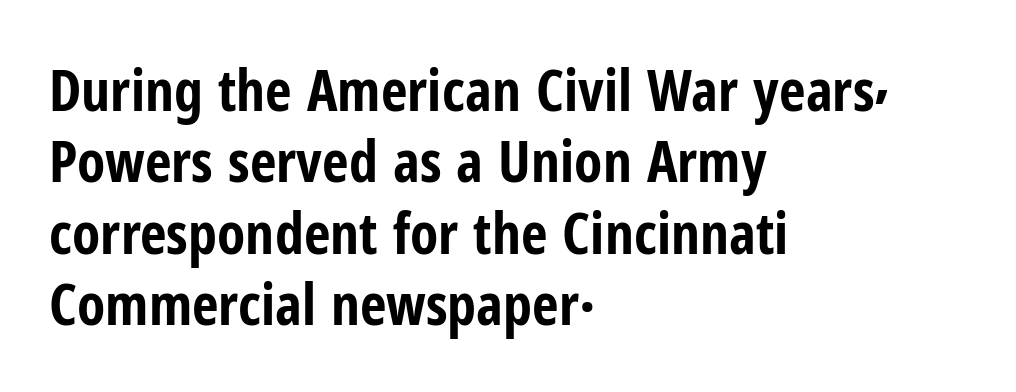
Q: Is the text bold? A: Yes.
Q: Is the text italic (slanted)? A: No, it is upright.
Q: Is the typeface a serif or a sans-serif typeface? A: Sans-serif.
Q: Is the text underlined? A: No.
Q: How is the paragraph aligned? A: Left-aligned.
Q: Is the spacing between letters normal or unusually wide? A: Normal.
Q: Width (condensed, normal, or wide)? A: Condensed.
Q: Stroke contrast? A: Low.
Q: x-height? A: Medium.
Q: Monospaced? A: No.
